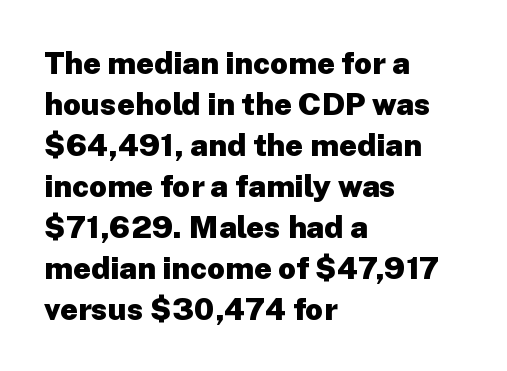
Q: Is the text bold? A: Yes.
Q: Is the text italic (slanted)? A: No, it is upright.
Q: Is the typeface a serif or a sans-serif typeface? A: Sans-serif.
Q: Is the text underlined? A: No.
Q: How is the paragraph aligned? A: Left-aligned.
Q: Is the spacing between letters normal or unusually wide? A: Normal.
Q: Is the spacing between lines tight, normal or loose? A: Normal.
Q: Width (condensed, normal, or wide)? A: Normal.
Q: Stroke contrast? A: Low.
Q: x-height? A: Medium.
Q: Monospaced? A: No.
